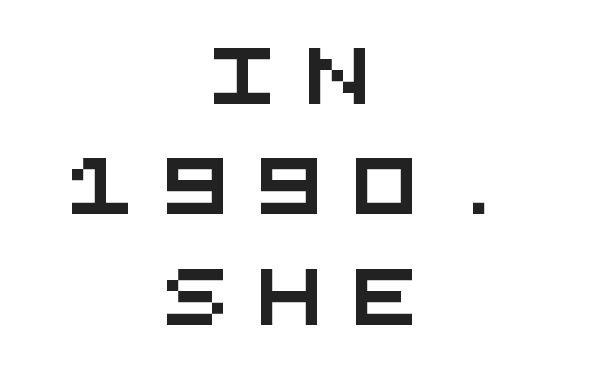
{"serif": "no", "width": "wide", "stroke_contrast": "medium", "x_height": "large", "monospaced": "yes", "underline": "no", "align": "center", "line_spacing": "loose", "line_spacing_ratio": 1.97, "letter_spacing": "wide", "letter_spacing_em": 0.49, "glyph_px": 56}
